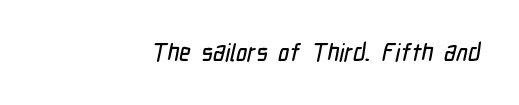
Q: Is the text underlined? A: No.
Q: How is the paragraph aligned? A: Right-aligned.
Q: Is the spacing between letters normal or unusually wide? A: Normal.
